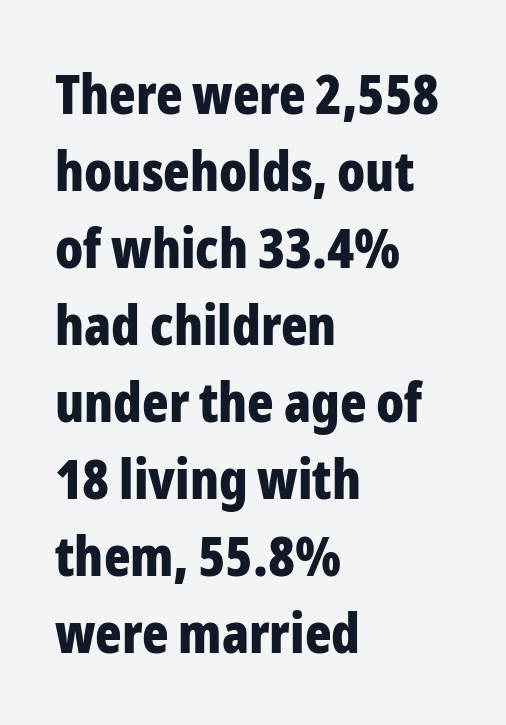
Q: Is the text bold? A: Yes.
Q: Is the text italic (slanted)? A: No, it is upright.
Q: Is the typeface a serif or a sans-serif typeface? A: Sans-serif.
Q: Is the text underlined? A: No.
Q: How is the paragraph aligned? A: Left-aligned.
Q: Is the spacing between letters normal or unusually wide? A: Normal.
Q: Is the spacing between lines tight, normal or loose? A: Normal.
Q: Width (condensed, normal, or wide)? A: Condensed.
Q: Stroke contrast? A: Low.
Q: x-height? A: Medium.
Q: Monospaced? A: No.
